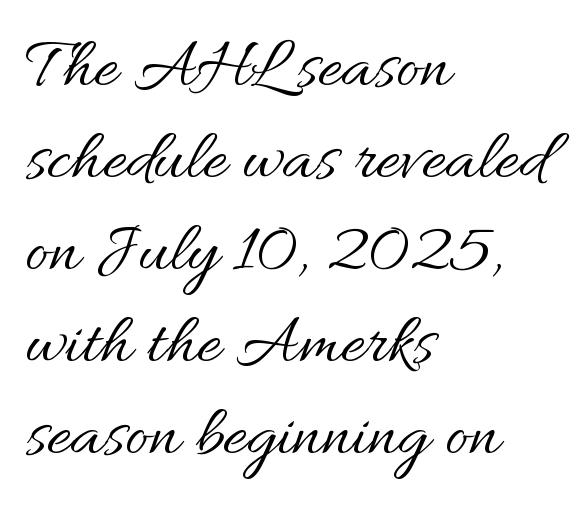
Q: Is the text bold? A: No.
Q: Is the text italic (slanted)? A: Yes.
Q: Is the text underlined? A: No.
Q: How is the paragraph aligned? A: Left-aligned.
Q: Is the spacing between letters normal or unusually wide? A: Normal.
Q: Is the spacing between lines tight, normal or loose? A: Normal.
Q: Width (condensed, normal, or wide)? A: Normal.
Q: Stroke contrast? A: Medium.
Q: x-height? A: Small.
Q: Monospaced? A: No.
